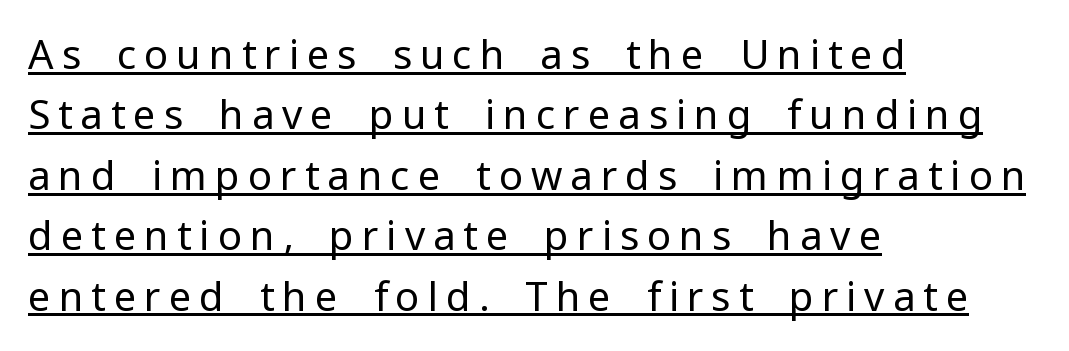
The image shows 40 px regular-weight sans-serif type, upright; set left-aligned, normal line spacing (1.51x), unusually wide letter spacing (+0.2 em), underlined; low stroke contrast and a medium x-height.
